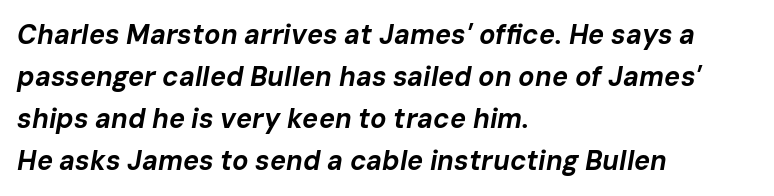
The image shows 27 px bold type, italic (leaning right); set left-aligned, normal line spacing (1.55x), normal letter spacing, not underlined.
